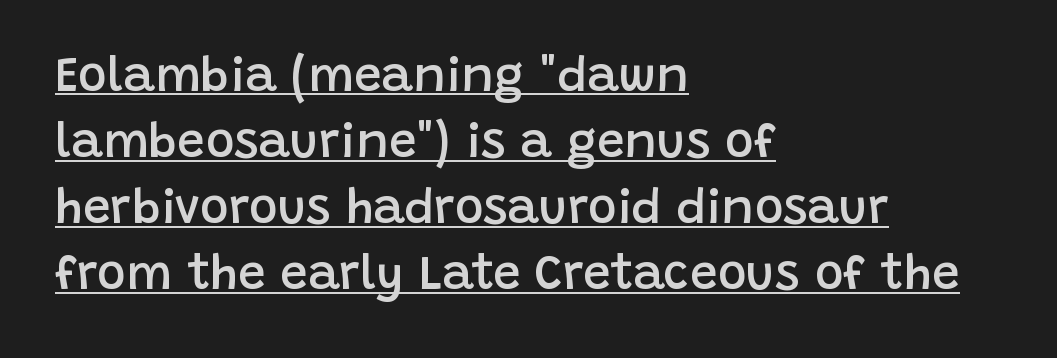
The image shows 49 px semibold sans-serif type, upright; set left-aligned, normal line spacing (1.35x), normal letter spacing, underlined; low stroke contrast and a large x-height.
